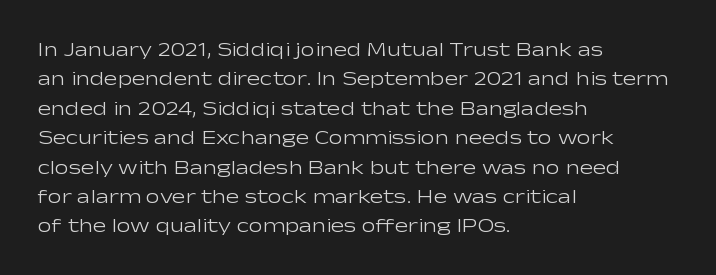
Look at the tracking — it's just the regular setting, nothing added. This sample keeps an unexceptional amount of space between lines. A typesetter would mark this as roman, not italic. Each row of text sits above clean, open space. Ink coverage per letter is moderate at most. This rendering uses left alignment, leaving the right contour irregular.
